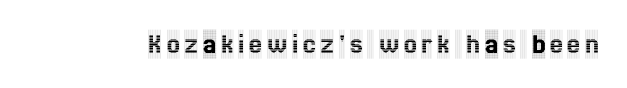
The letters advance in unequal steps, a hallmark of proportional type. The string is rendered with underlining switched off. I'd call this a serif setting — the letters wear small feet. Posture: upright roman.
